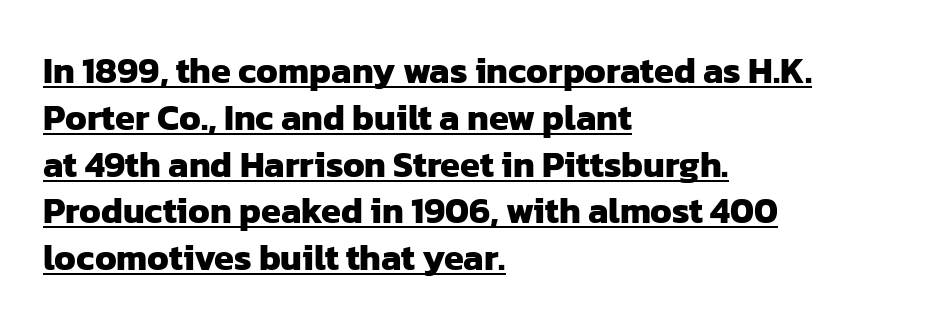
{"serif": "no", "bold": "yes", "weight": "heavy", "width": "normal", "stroke_contrast": "low", "x_height": "medium", "monospaced": "no", "underline": "yes", "align": "left", "line_spacing": "normal", "line_spacing_ratio": 1.3, "letter_spacing": "normal", "letter_spacing_em": 0.0, "glyph_px": 36}
